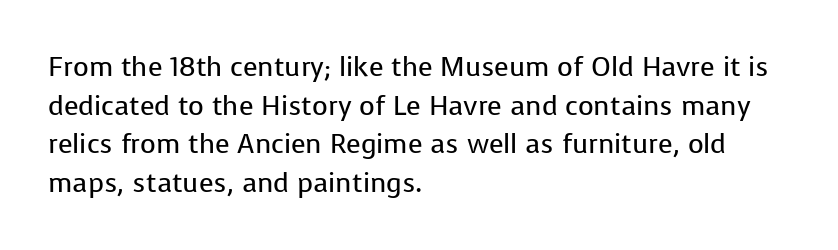
Stroke thickness stays within the range of a standard reading face or lighter. Notice how descenders clear the ascenders below comfortably — that's standard leading. There is no visible air inserted between adjacent glyphs. Casual observation: everything's shoved over to the left. The specimen omits any rule beneath the text block's lines. The letters stand straight up with perfectly vertical stems.
